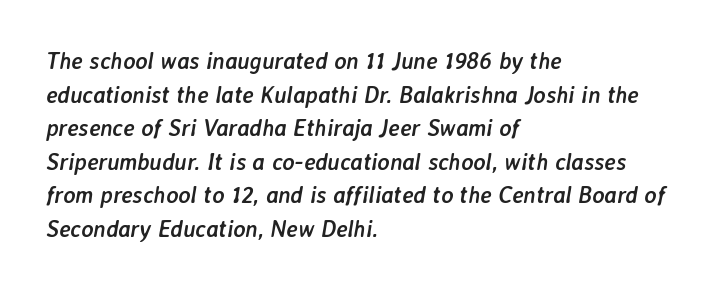
Q: Is the text bold? A: Yes.
Q: Is the text italic (slanted)? A: Yes, it leans right by about 7 degrees.
Q: Is the text underlined? A: No.
Q: How is the paragraph aligned? A: Left-aligned.
Q: Is the spacing between letters normal or unusually wide? A: Normal.
Q: Is the spacing between lines tight, normal or loose? A: Normal.
